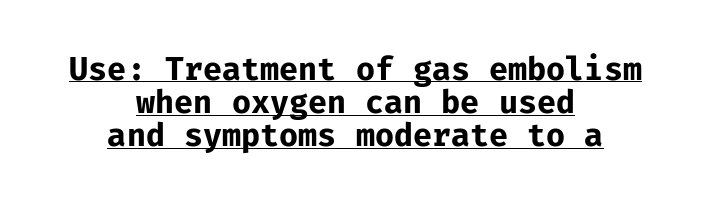
Q: Is the text bold? A: Yes.
Q: Is the text italic (slanted)? A: No, it is upright.
Q: Is the typeface a serif or a sans-serif typeface? A: Sans-serif.
Q: Is the text underlined? A: Yes.
Q: How is the paragraph aligned? A: Centered.
Q: Is the spacing between letters normal or unusually wide? A: Normal.
Q: Is the spacing between lines tight, normal or loose? A: Tight.
Q: Width (condensed, normal, or wide)? A: Normal.
Q: Stroke contrast? A: Low.
Q: x-height? A: Medium.
Q: Monospaced? A: Yes.
